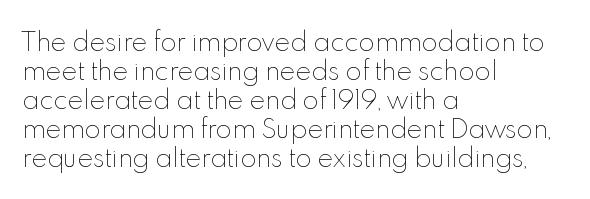
{"italic": "no", "bold": "no", "underline": "no", "align": "left", "line_spacing_ratio": 1.21, "letter_spacing": "normal", "letter_spacing_em": 0.0, "glyph_px": 24}
